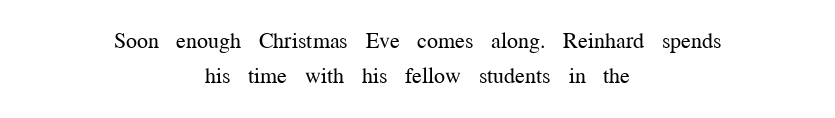
{"italic": "no", "bold": "no", "underline": "no", "align": "center", "line_spacing": "normal", "line_spacing_ratio": 1.57, "letter_spacing": "normal", "letter_spacing_em": 0.0, "glyph_px": 22}
